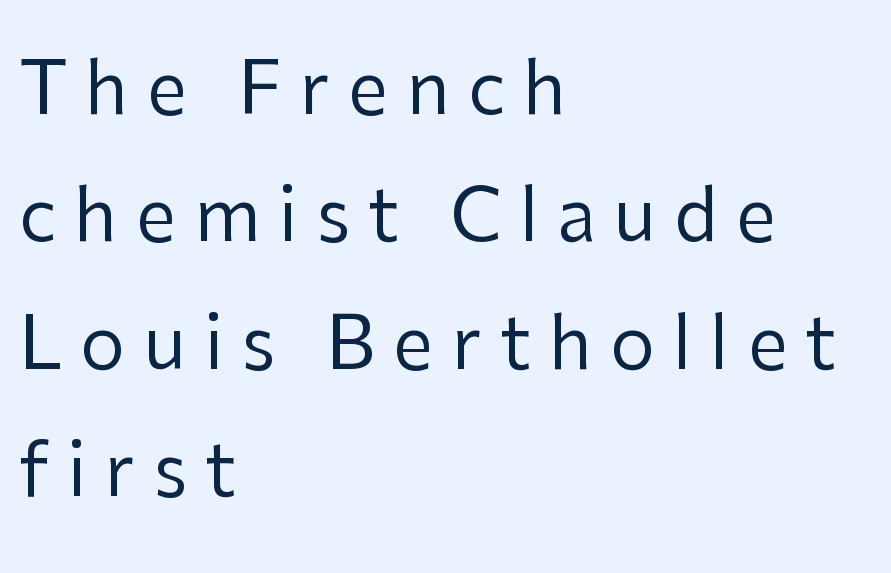
{"serif": "no", "italic": "no", "bold": "no", "weight": "regular", "width": "normal", "stroke_contrast": "low", "x_height": "medium", "monospaced": "no", "underline": "no", "align": "left", "line_spacing_ratio": 1.77, "letter_spacing": "wide", "letter_spacing_em": 0.25, "glyph_px": 72}
